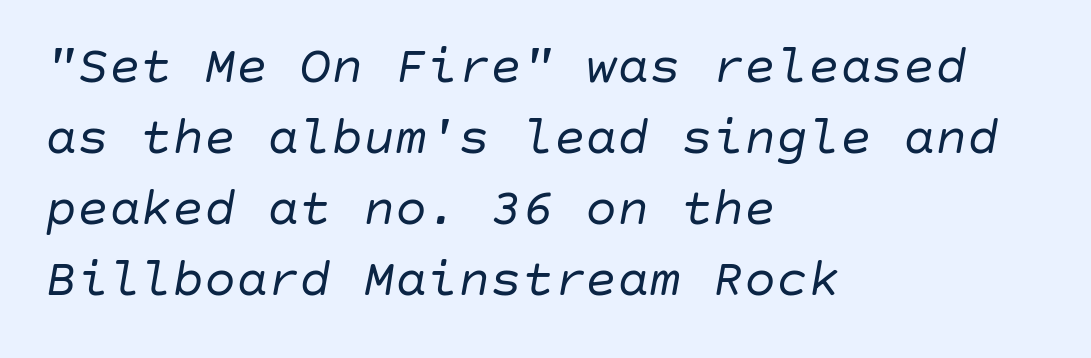
The image shows 53 px regular-weight type, italic (leaning right); set left-aligned, normal line spacing (1.34x), normal letter spacing, not underlined; low stroke contrast and a large x-height.
